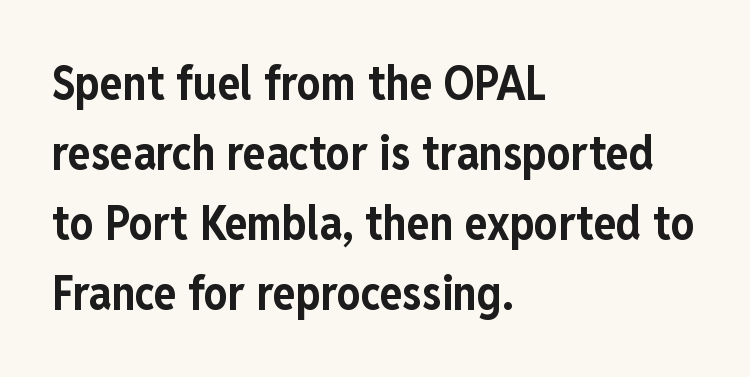
{"serif": "no", "italic": "no", "bold": "yes", "weight": "bold", "width": "condensed", "stroke_contrast": "low", "x_height": "medium", "monospaced": "no", "underline": "no", "align": "left", "line_spacing": "normal", "line_spacing_ratio": 1.49, "letter_spacing": "normal", "letter_spacing_em": 0.0, "glyph_px": 47}
